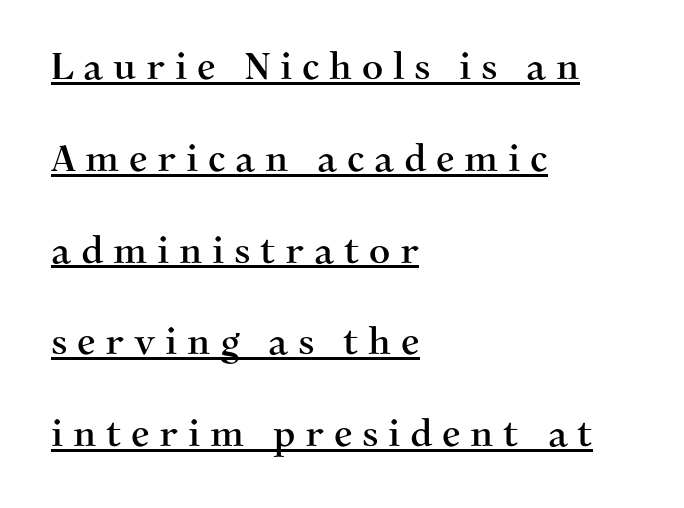
{"serif": "yes", "italic": "no", "width": "normal", "stroke_contrast": "medium", "x_height": "medium", "monospaced": "no", "underline": "yes", "align": "left", "line_spacing": "loose", "line_spacing_ratio": 2.48, "letter_spacing": "wide", "letter_spacing_em": 0.26, "glyph_px": 37}
